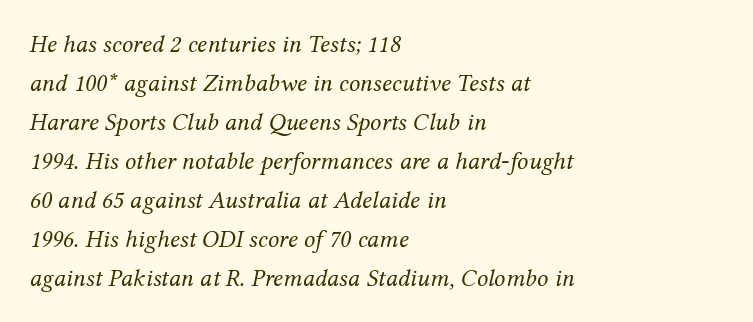
The letters look calm and open, with moderate or lighter stems. Spacing between characters is what you'd get straight out of the box. Looking at the ascenders, they clearly lean. Evenly set lines give the paragraph a standard silhouette.
